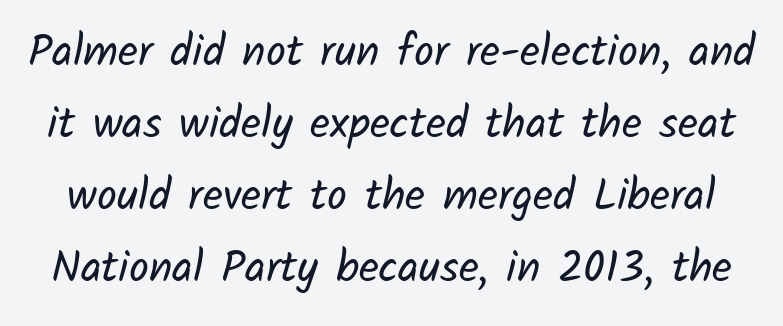
Q: Is the text bold? A: No.
Q: Is the typeface a serif or a sans-serif typeface? A: Sans-serif.
Q: Is the text underlined? A: No.
Q: Is the spacing between letters normal or unusually wide? A: Normal.
Q: Is the spacing between lines tight, normal or loose? A: Normal.
Q: Width (condensed, normal, or wide)? A: Normal.
Q: Stroke contrast? A: Low.
Q: x-height? A: Medium.
Q: Monospaced? A: No.
